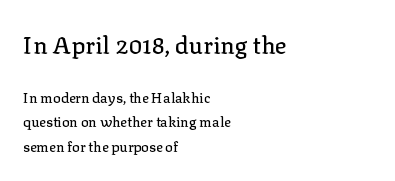
Q: Is the text italic (slanted)? A: No, it is upright.
Q: Is the text underlined? A: No.
Q: How is the paragraph aligned? A: Left-aligned.
Q: Is the spacing between letters normal or unusually wide? A: Normal.
Q: Which block of text is set in a larger size, the first (top) or the second (bottom)? A: The first (top) one.
